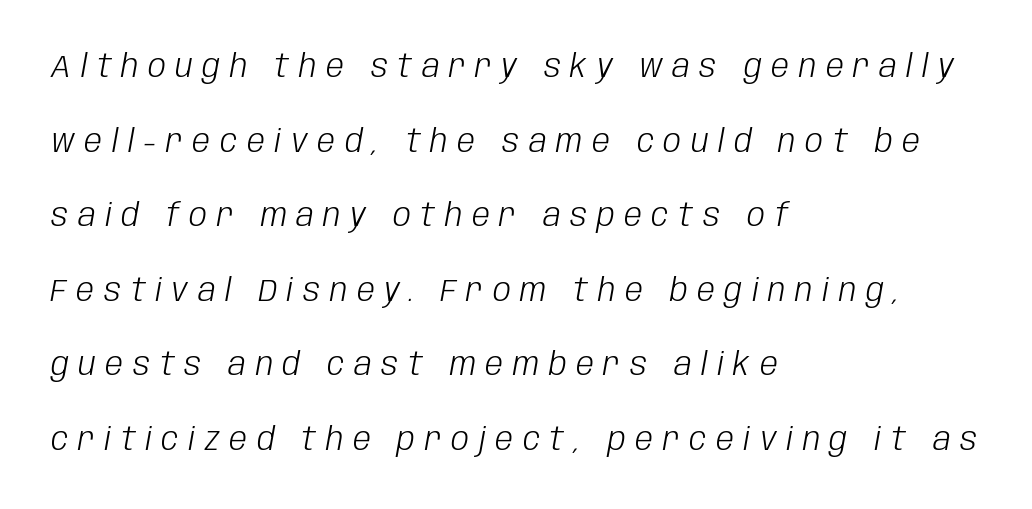
Q: Is the text bold? A: No.
Q: Is the text italic (slanted)? A: Yes, it leans right by about 10 degrees.
Q: Is the text underlined? A: No.
Q: How is the paragraph aligned? A: Left-aligned.
Q: Is the spacing between letters normal or unusually wide? A: Unusually wide.
Q: Is the spacing between lines tight, normal or loose? A: Loose.
Q: Width (condensed, normal, or wide)? A: Condensed.
Q: Stroke contrast? A: Low.
Q: x-height? A: Large.
Q: Monospaced? A: No.
